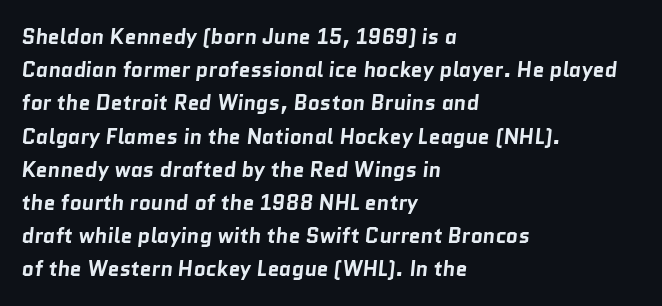
The image shows 21 px bold type; set left-aligned, normal line spacing (1.58x), normal letter spacing, not underlined.
